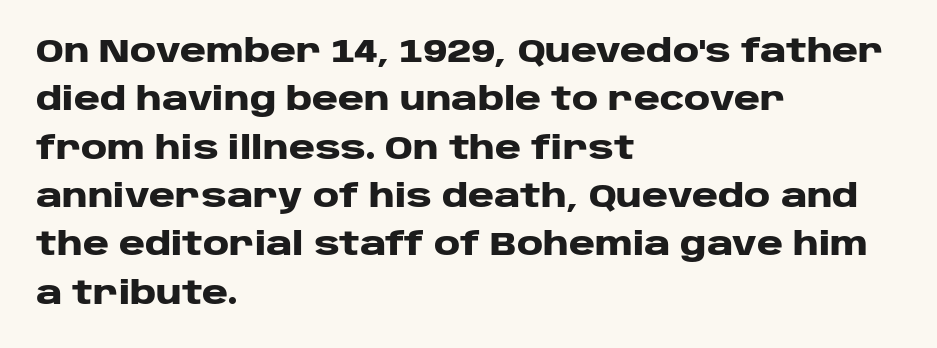
Q: Is the text bold? A: Yes.
Q: Is the text italic (slanted)? A: No, it is upright.
Q: Is the typeface a serif or a sans-serif typeface? A: Sans-serif.
Q: Is the text underlined? A: No.
Q: How is the paragraph aligned? A: Left-aligned.
Q: Is the spacing between letters normal or unusually wide? A: Normal.
Q: Is the spacing between lines tight, normal or loose? A: Normal.
Q: Width (condensed, normal, or wide)? A: Wide.
Q: Stroke contrast? A: Low.
Q: x-height? A: Large.
Q: Monospaced? A: No.
